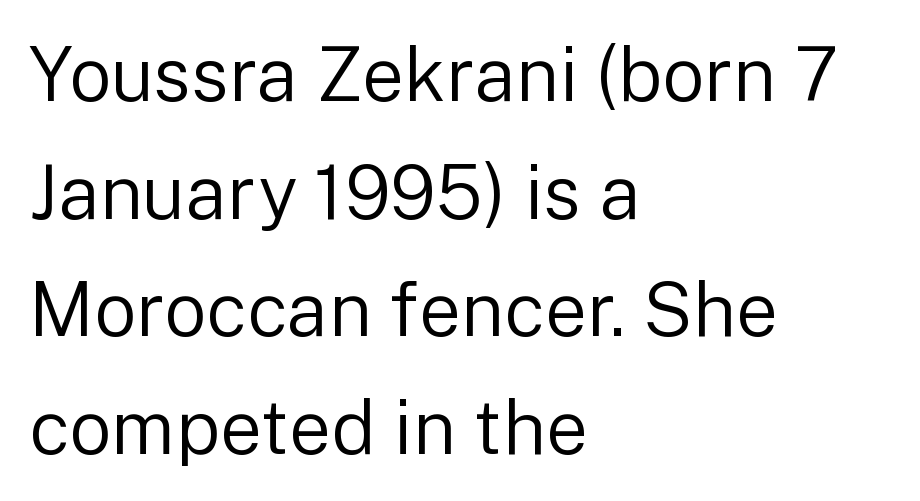
The image shows 75 px regular-weight sans-serif type, upright; set left-aligned, normal line spacing (1.57x), normal letter spacing, not underlined; low stroke contrast and a medium x-height.
